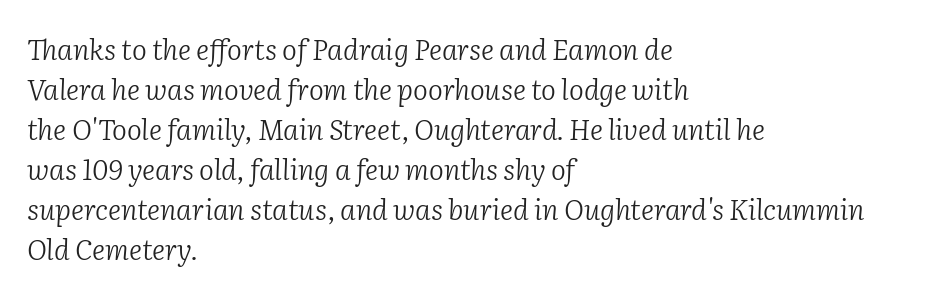
The image shows 28 px light serif type, italic (leaning right); set left-aligned, normal line spacing (1.43x), normal letter spacing, not underlined; low stroke contrast and a medium x-height.
